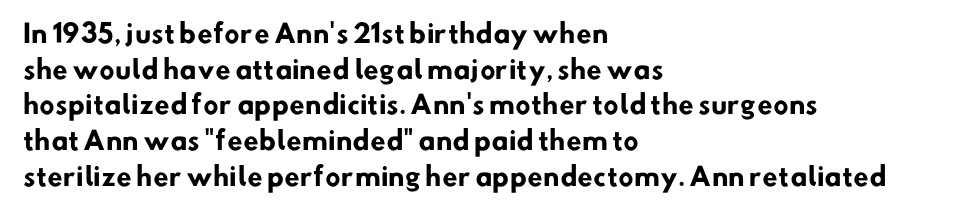
Q: Is the text bold? A: Yes.
Q: Is the text underlined? A: No.
Q: How is the paragraph aligned? A: Left-aligned.
Q: Is the spacing between letters normal or unusually wide? A: Normal.
Q: Is the spacing between lines tight, normal or loose? A: Normal.
